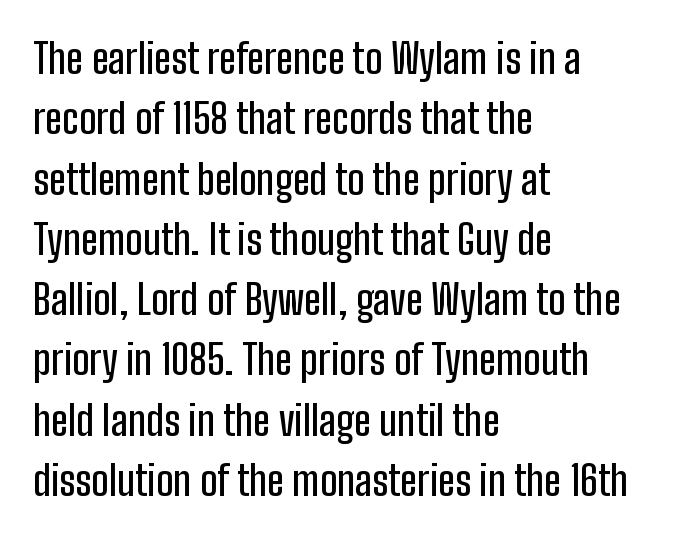
Q: Is the text italic (slanted)? A: No, it is upright.
Q: Is the typeface a serif or a sans-serif typeface? A: Sans-serif.
Q: Is the text underlined? A: No.
Q: How is the paragraph aligned? A: Left-aligned.
Q: Is the spacing between letters normal or unusually wide? A: Normal.
Q: Is the spacing between lines tight, normal or loose? A: Normal.
Q: Width (condensed, normal, or wide)? A: Condensed.
Q: Stroke contrast? A: Low.
Q: x-height? A: Medium.
Q: Monospaced? A: No.
